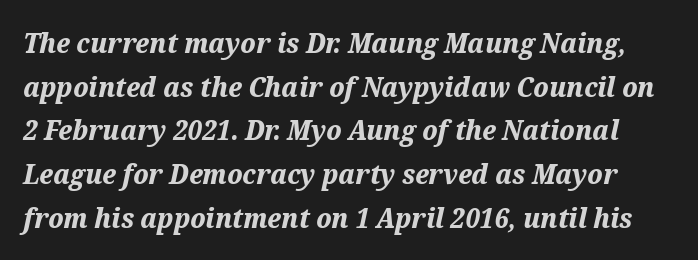
Q: Is the text bold? A: Yes.
Q: Is the text italic (slanted)? A: Yes, it leans right by about 12 degrees.
Q: Is the text underlined? A: No.
Q: Is the spacing between letters normal or unusually wide? A: Normal.
Q: Is the spacing between lines tight, normal or loose? A: Normal.
Q: Width (condensed, normal, or wide)? A: Normal.
Q: Stroke contrast? A: Medium.
Q: x-height? A: Medium.
Q: Monospaced? A: No.
